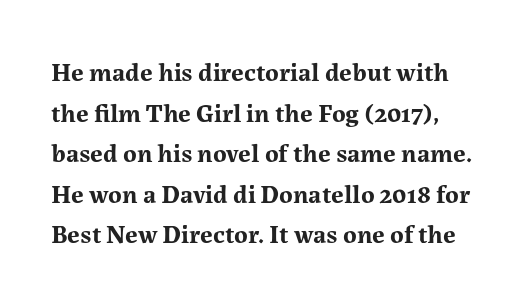
The image shows 26 px bold type, upright; set normal line spacing (1.56x), normal letter spacing, not underlined.
